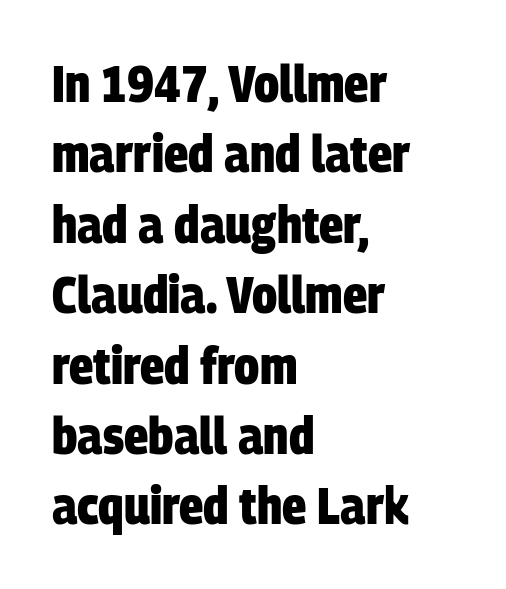
{"serif": "no", "bold": "yes", "weight": "heavy", "width": "condensed", "stroke_contrast": "low", "x_height": "large", "monospaced": "no", "underline": "no", "align": "left", "line_spacing": "normal", "line_spacing_ratio": 1.38, "letter_spacing": "normal", "letter_spacing_em": 0.0, "glyph_px": 51}
